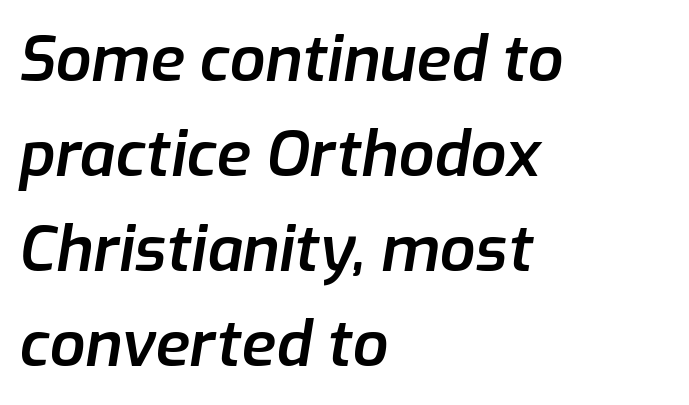
{"italic": "yes", "lean": "right", "slant_degrees": 9, "bold": "semi", "weight": "semibold", "width": "normal", "stroke_contrast": "low", "x_height": "medium", "monospaced": "no", "underline": "no", "align": "left", "line_spacing": "normal", "line_spacing_ratio": 1.51, "letter_spacing": "normal", "letter_spacing_em": 0.0, "glyph_px": 63}
